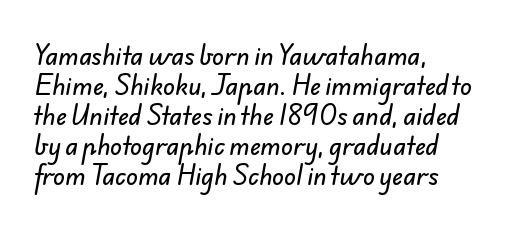
{"underline": "no", "align": "left", "line_spacing": "normal", "line_spacing_ratio": 1.25, "letter_spacing": "normal", "letter_spacing_em": 0.0, "glyph_px": 24}
